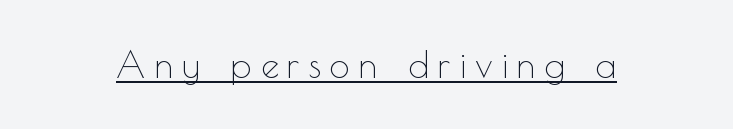
The characters are drawn with everyday or finer stroke widths. Like a heading marked for emphasis, these lines bear an underscore. Words appear elongated and porous because spacing is wide. A typesetter would label this face a sans. Posture: upright roman. The letters advance in unequal steps, a hallmark of proportional type.
